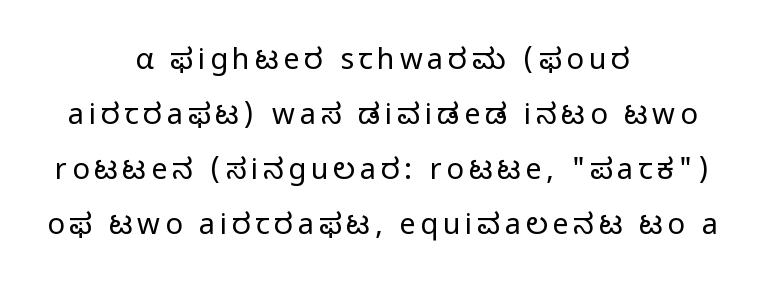
The image shows 29 px regular-weight sans-serif type, upright; set centered, loose line spacing (1.9x), not underlined; low stroke contrast and a medium x-height.
